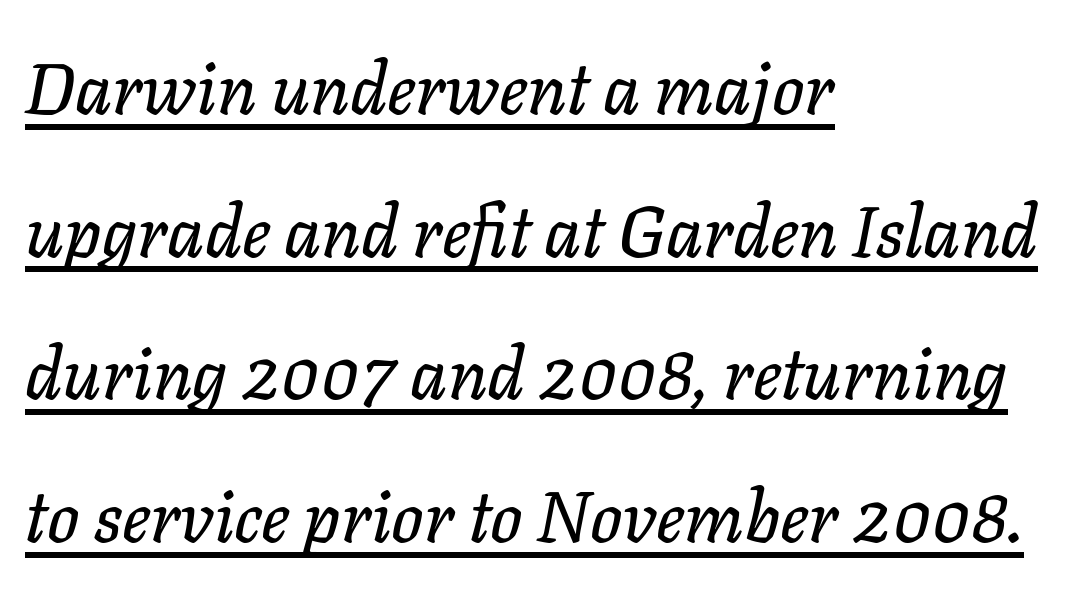
The passage shown is typed in a proportional face where columns would drift. Whoever set this chose breathing room over compactness in the vertical rhythm. Notice how the passage keeps a crisp vertical edge on the left only. Slant detected: the letters are inclined. The typesetter has applied underlining to the passage shown. The gaps between neighbouring characters are ordinary and unremarkable.
